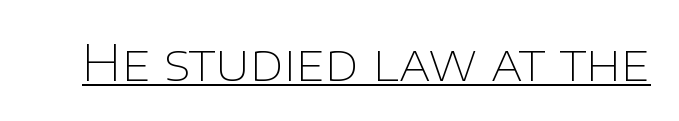
{"serif": "no", "italic": "no", "bold": "no", "weight": "thin", "width": "normal", "stroke_contrast": "low", "x_height": "large", "monospaced": "no", "underline": "yes", "letter_spacing": "normal", "letter_spacing_em": 0.0, "glyph_px": 50}
